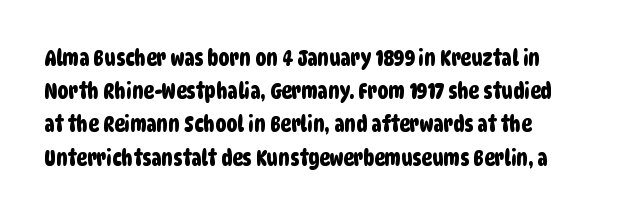
Line spacing here is normal. Glyph-to-glyph distance matches everyday printed text. The string is rendered with underlining switched off.
